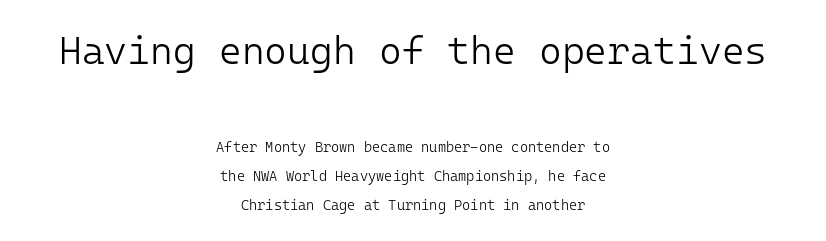
Q: Is the text bold? A: No.
Q: Is the text italic (slanted)? A: No, it is upright.
Q: Is the typeface a serif or a sans-serif typeface? A: Sans-serif.
Q: Is the text underlined? A: No.
Q: How is the paragraph aligned? A: Centered.
Q: Is the spacing between letters normal or unusually wide? A: Normal.
Q: Is the spacing between lines tight, normal or loose? A: Loose.
Q: Which block of text is set in a larger size, the first (top) or the second (bottom)? A: The first (top) one.
Q: Width (condensed, normal, or wide)? A: Normal.
Q: Stroke contrast? A: Low.
Q: x-height? A: Medium.
Q: Monospaced? A: Yes.
